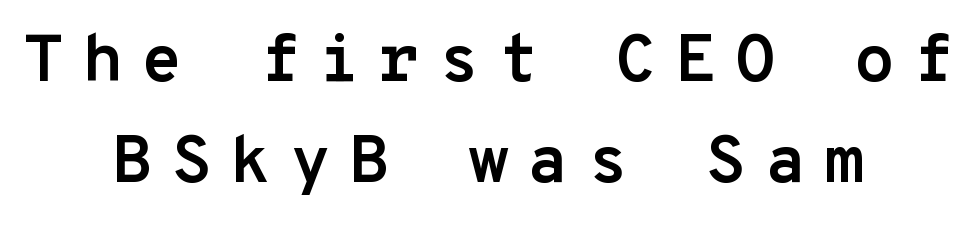
Q: Is the text bold? A: Yes.
Q: Is the text italic (slanted)? A: No, it is upright.
Q: Is the typeface a serif or a sans-serif typeface? A: Sans-serif.
Q: Is the text underlined? A: No.
Q: How is the paragraph aligned? A: Centered.
Q: Is the spacing between letters normal or unusually wide? A: Unusually wide.
Q: Is the spacing between lines tight, normal or loose? A: Normal.
Q: Width (condensed, normal, or wide)? A: Normal.
Q: Stroke contrast? A: Low.
Q: x-height? A: Medium.
Q: Monospaced? A: Yes.
